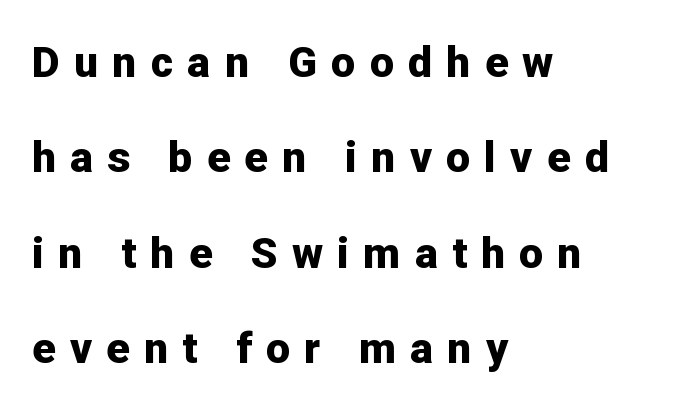
{"serif": "no", "italic": "no", "bold": "yes", "weight": "bold", "width": "normal", "stroke_contrast": "low", "x_height": "medium", "monospaced": "no", "underline": "no", "align": "left", "line_spacing": "loose", "line_spacing_ratio": 2.22, "letter_spacing": "wide", "letter_spacing_em": 0.33, "glyph_px": 43}
